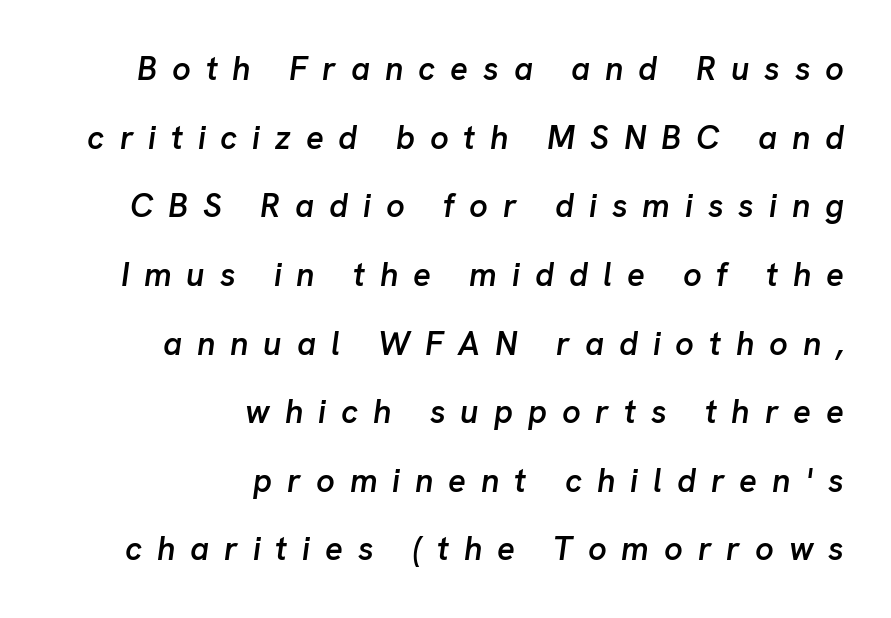
Q: Is the text bold? A: Semi-bold.
Q: Is the text italic (slanted)? A: Yes, it leans right by about 8 degrees.
Q: Is the text underlined? A: No.
Q: How is the paragraph aligned? A: Right-aligned.
Q: Is the spacing between letters normal or unusually wide? A: Unusually wide.
Q: Is the spacing between lines tight, normal or loose? A: Loose.
Q: Width (condensed, normal, or wide)? A: Normal.
Q: Stroke contrast? A: Low.
Q: x-height? A: Medium.
Q: Monospaced? A: No.
